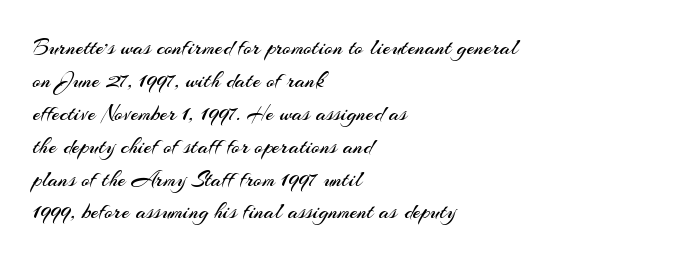
Q: Is the text bold? A: No.
Q: Is the text italic (slanted)? A: Yes.
Q: Is the text underlined? A: No.
Q: How is the paragraph aligned? A: Left-aligned.
Q: Is the spacing between letters normal or unusually wide? A: Normal.
Q: Is the spacing between lines tight, normal or loose? A: Normal.
